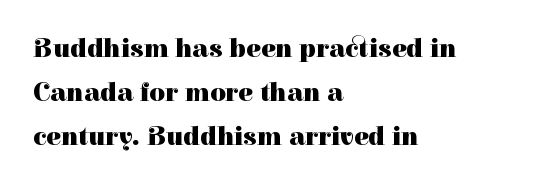
Q: Is the text bold? A: Yes.
Q: Is the text italic (slanted)? A: No, it is upright.
Q: Is the text underlined? A: No.
Q: How is the paragraph aligned? A: Left-aligned.
Q: Is the spacing between letters normal or unusually wide? A: Normal.
Q: Is the spacing between lines tight, normal or loose? A: Normal.
